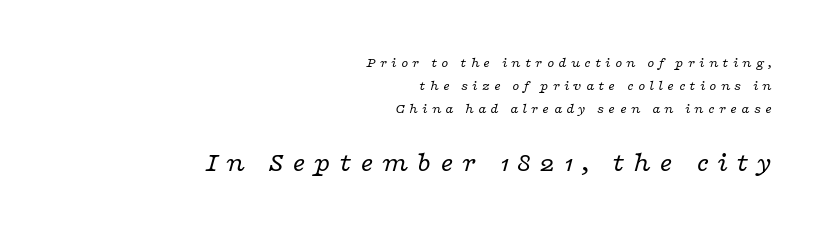
The second block has been scaled up relative to the first. Descenders are the only things crossing below the line. The gaps between neighbouring characters are conspicuously large. Counters stay open thanks to moderate or lighter strokes.
